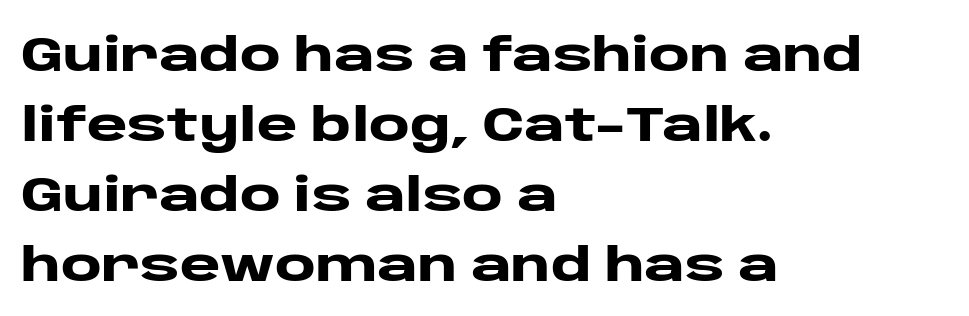
The image shows 49 px heavy, wide sans-serif type, upright; set left-aligned, normal line spacing (1.43x), normal letter spacing, not underlined; low stroke contrast and a large x-height.
